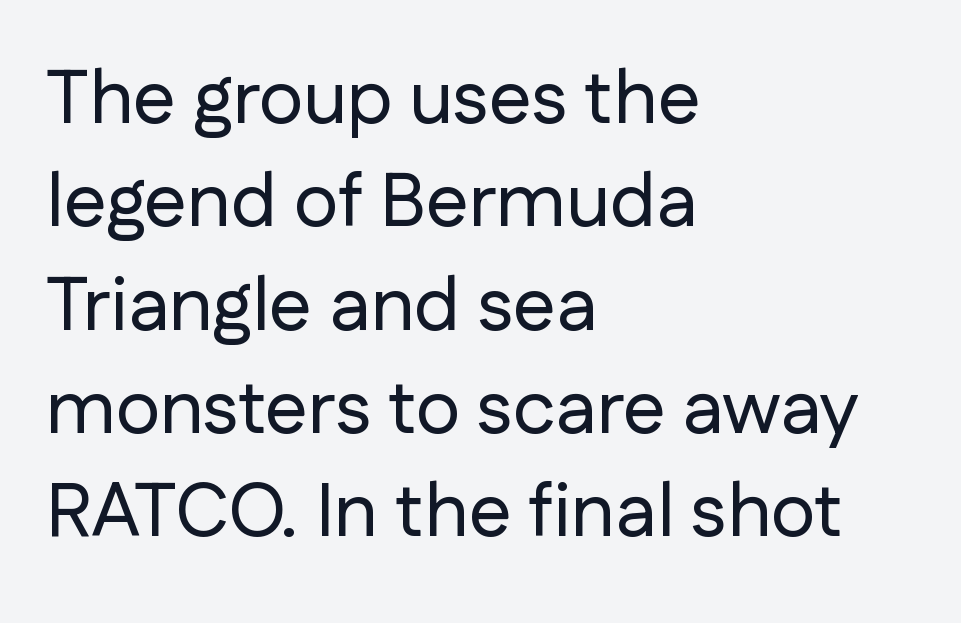
{"serif": "no", "italic": "no", "width": "normal", "stroke_contrast": "low", "x_height": "medium", "monospaced": "no", "underline": "no", "align": "left", "line_spacing": "normal", "line_spacing_ratio": 1.36, "letter_spacing": "normal", "letter_spacing_em": 0.0, "glyph_px": 76}
